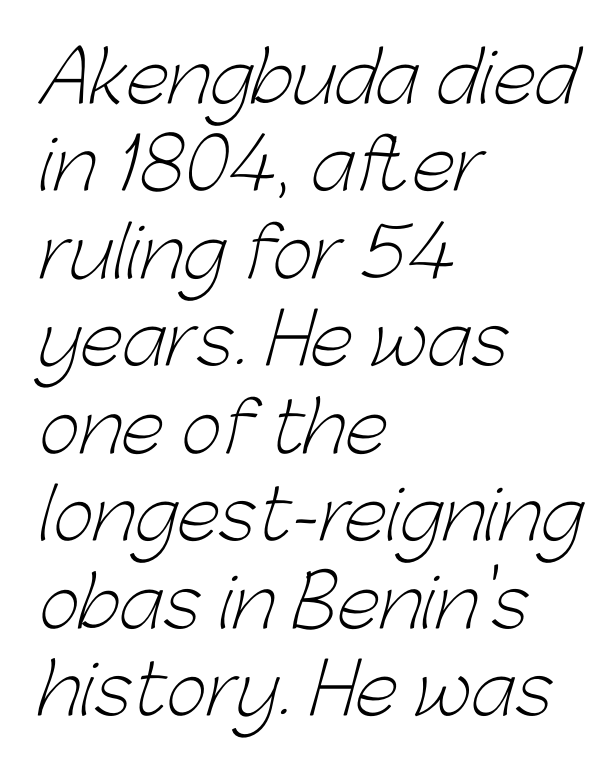
Note: no serifs on the glyphs. Line starts are locked; line ends wander. No letter is thick-stroked: the sample isn't bold. This rendering leaves character spacing at its baseline value. Each row of text sits above clean, open space. The rendering uses natural spacing where letterforms have individual widths.
